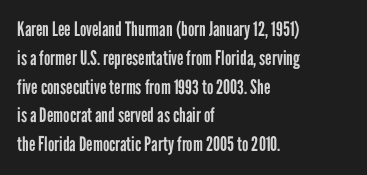
Vertical strokes here are truly vertical. The typesetting does not lean heavy: it is not bold. These lines keep a tight, regular rhythm from letter to letter. Anything drawn beneath the words? Only blank space. The designer left line spacing at the default. Caption: multi-line text, flush left, ragged right.
